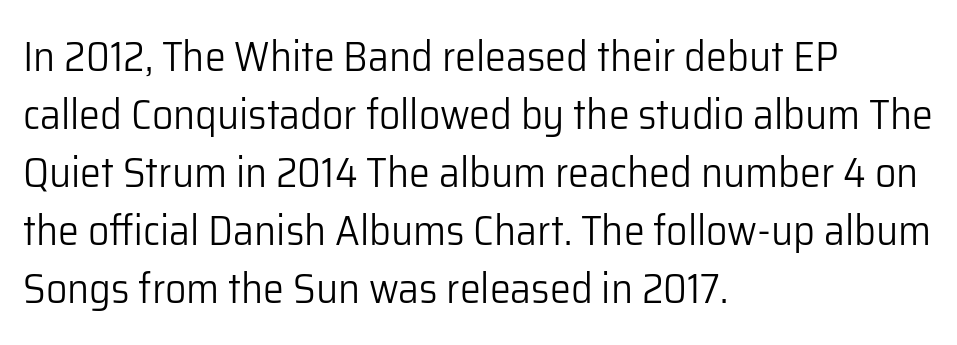
{"serif": "no", "italic": "no", "bold": "no", "weight": "light", "width": "normal", "stroke_contrast": "low", "x_height": "medium", "monospaced": "no", "underline": "no", "align": "left", "line_spacing": "normal", "line_spacing_ratio": 1.38, "letter_spacing": "normal", "letter_spacing_em": 0.0, "glyph_px": 42}
